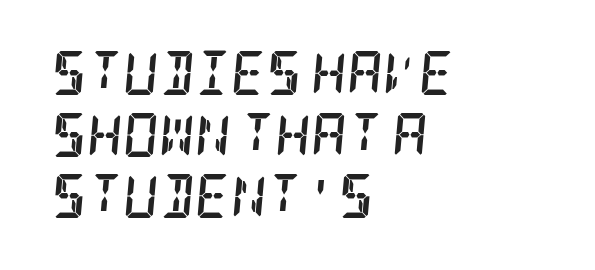
The image shows 44 px semibold, condensed serif type, italic (leaning right); set left-aligned, normal line spacing (1.4x), normal letter spacing, not underlined; low stroke contrast and a large x-height.
